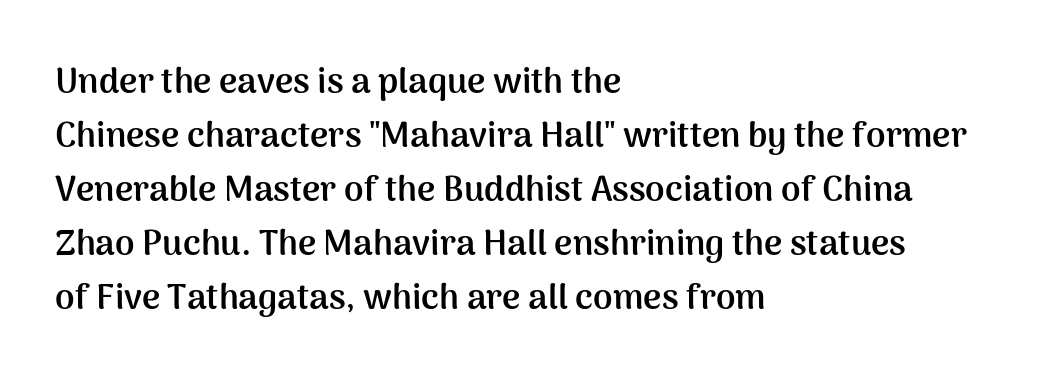
Q: Is the text bold? A: Yes.
Q: Is the text italic (slanted)? A: No, it is upright.
Q: Is the typeface a serif or a sans-serif typeface? A: Sans-serif.
Q: Is the text underlined? A: No.
Q: How is the paragraph aligned? A: Left-aligned.
Q: Is the spacing between letters normal or unusually wide? A: Normal.
Q: Is the spacing between lines tight, normal or loose? A: Normal.
Q: Width (condensed, normal, or wide)? A: Normal.
Q: Stroke contrast? A: Medium.
Q: x-height? A: Medium.
Q: Monospaced? A: No.
